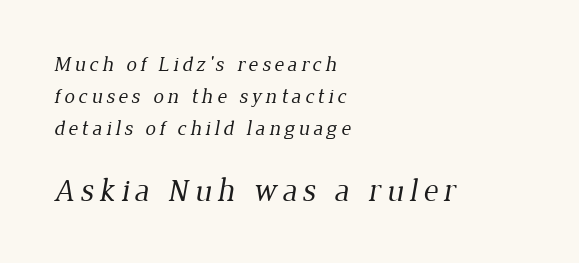
Stems and bowls with no extra thickness — not bold. These two chunks differ in scale, with the bottom chunk taking the larger measure. Words float on clear page, feet unadorned. A typesetter would call this leading conventional body-copy spacing.
